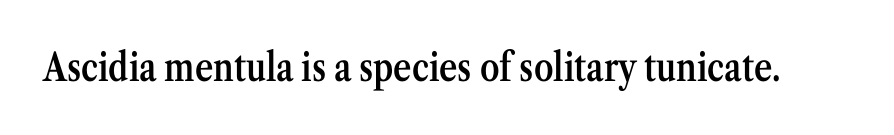
{"serif": "yes", "italic": "no", "bold": "semi", "weight": "semibold", "width": "condensed", "stroke_contrast": "medium", "x_height": "medium", "monospaced": "no", "underline": "no", "letter_spacing": "normal", "letter_spacing_em": 0.0, "glyph_px": 39}
